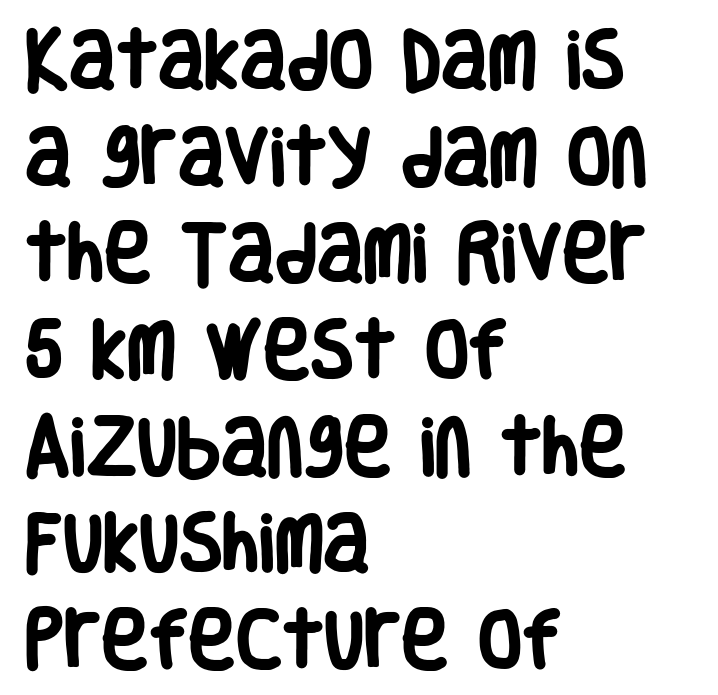
The face used here is a sans, in the tradition of grotesques and geometrics. The font is running at its bold setting. The rendering keeps characters at their native spacing. The gap between lines stays unmarked.
